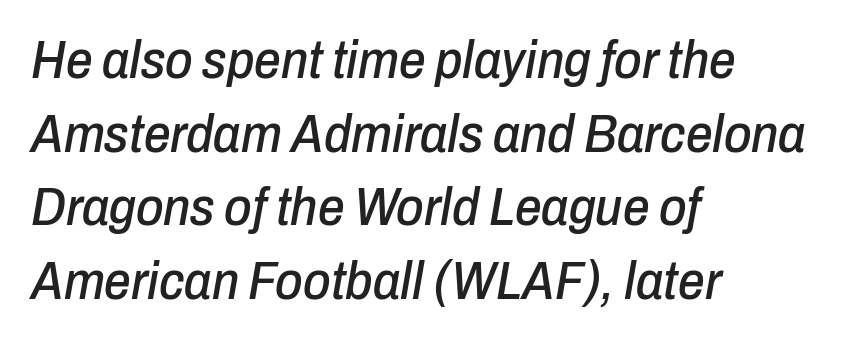
Looking at the ascenders, they clearly lean. This sample has the flowing, uneven cadence of proportional lettering. Visually the block forms a straight wall on the left and a jagged coastline on the right. Rule under the text: the space is simply empty. You could call the tracking neutral — neither tight nor loose.
